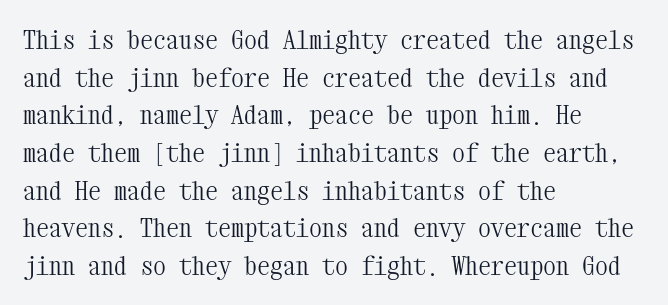
Q: Is the text bold? A: No.
Q: Is the text italic (slanted)? A: No, it is upright.
Q: Is the text underlined? A: No.
Q: How is the paragraph aligned? A: Left-aligned.
Q: Is the spacing between letters normal or unusually wide? A: Normal.
Q: Is the spacing between lines tight, normal or loose? A: Normal.
